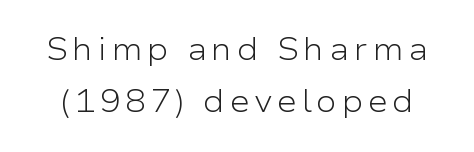
{"serif": "no", "italic": "no", "bold": "no", "weight": "light", "width": "wide", "stroke_contrast": "low", "x_height": "medium", "monospaced": "no", "underline": "no", "line_spacing": "normal", "line_spacing_ratio": 1.69, "glyph_px": 31}
